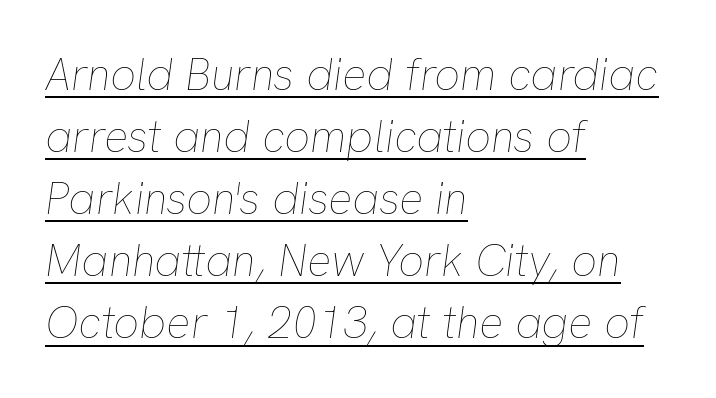
Q: Is the text bold? A: No.
Q: Is the text italic (slanted)? A: Yes, it leans right by about 8 degrees.
Q: Is the text underlined? A: Yes.
Q: How is the paragraph aligned? A: Left-aligned.
Q: Is the spacing between letters normal or unusually wide? A: Normal.
Q: Is the spacing between lines tight, normal or loose? A: Normal.
Q: Width (condensed, normal, or wide)? A: Normal.
Q: Stroke contrast? A: Low.
Q: x-height? A: Medium.
Q: Monospaced? A: No.
